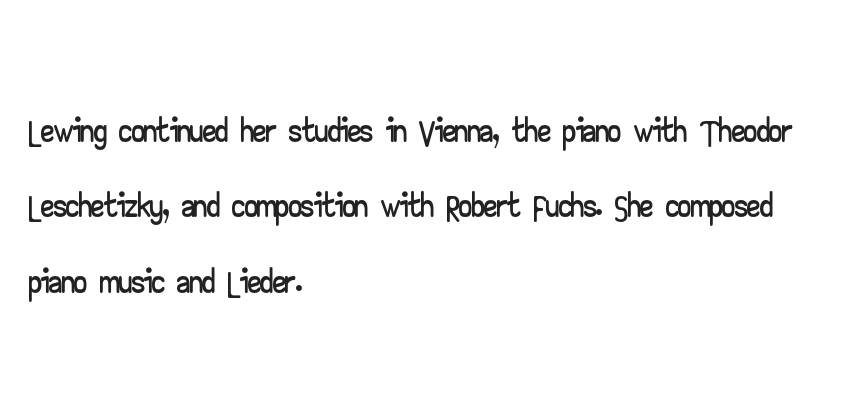
The image shows 52 px wide sans-serif type, upright; set left-aligned, normal line spacing (1.45x), normal letter spacing, not underlined; low stroke contrast and a small x-height.
